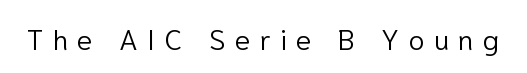
The image shows 29 px light sans-serif type, upright; set unusually wide letter spacing (+0.32 em), not underlined; low stroke contrast and a medium x-height.
